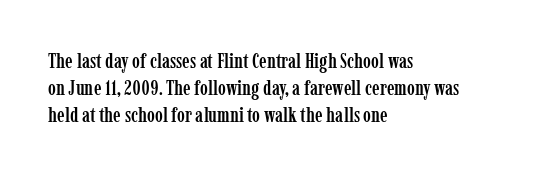
{"italic": "no", "underline": "no", "align": "left", "line_spacing": "normal", "line_spacing_ratio": 1.28, "letter_spacing": "normal", "letter_spacing_em": 0.0, "glyph_px": 21}
